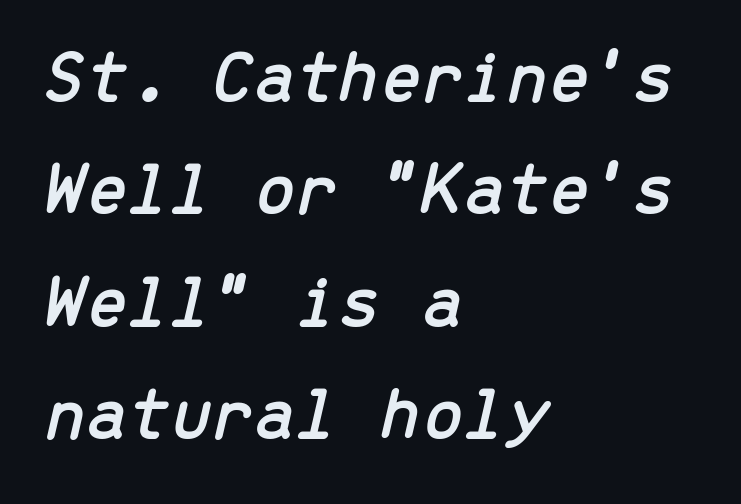
{"italic": "yes", "lean": "right", "slant_degrees": 13, "width": "normal", "stroke_contrast": "low", "x_height": "medium", "monospaced": "yes", "underline": "no", "align": "left", "line_spacing": "normal", "line_spacing_ratio": 1.5, "letter_spacing": "normal", "letter_spacing_em": 0.0, "glyph_px": 75}
